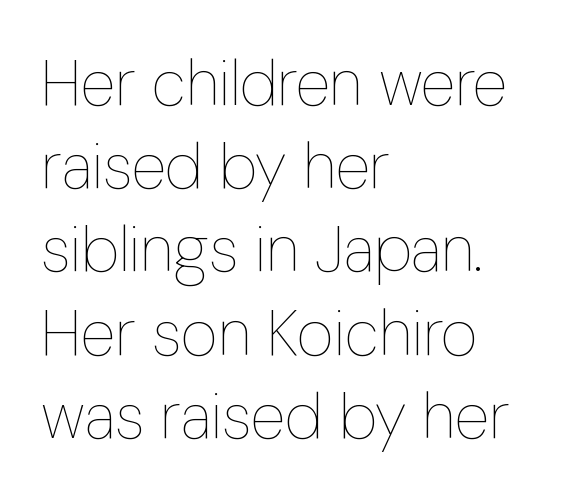
Q: Is the text bold? A: No.
Q: Is the text italic (slanted)? A: No, it is upright.
Q: Is the text underlined? A: No.
Q: How is the paragraph aligned? A: Left-aligned.
Q: Is the spacing between letters normal or unusually wide? A: Normal.
Q: Is the spacing between lines tight, normal or loose? A: Normal.
Q: Width (condensed, normal, or wide)? A: Condensed.
Q: Stroke contrast? A: Low.
Q: x-height? A: Medium.
Q: Monospaced? A: No.
